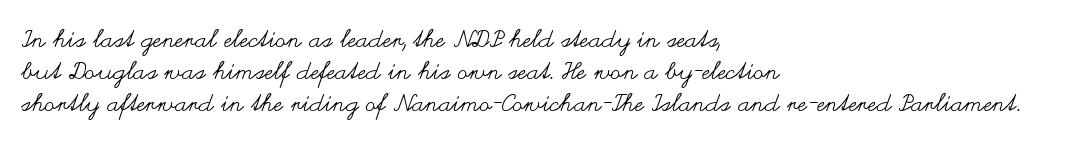
The image shows 24 px text type; set left-aligned, normal line spacing (1.33x), normal letter spacing, not underlined.
